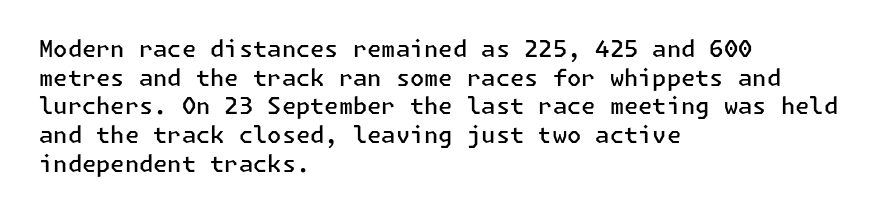
{"italic": "no", "bold": "semi", "underline": "no", "align": "left", "line_spacing": "normal", "line_spacing_ratio": 1.25, "letter_spacing": "normal", "letter_spacing_em": 0.0, "glyph_px": 23}
